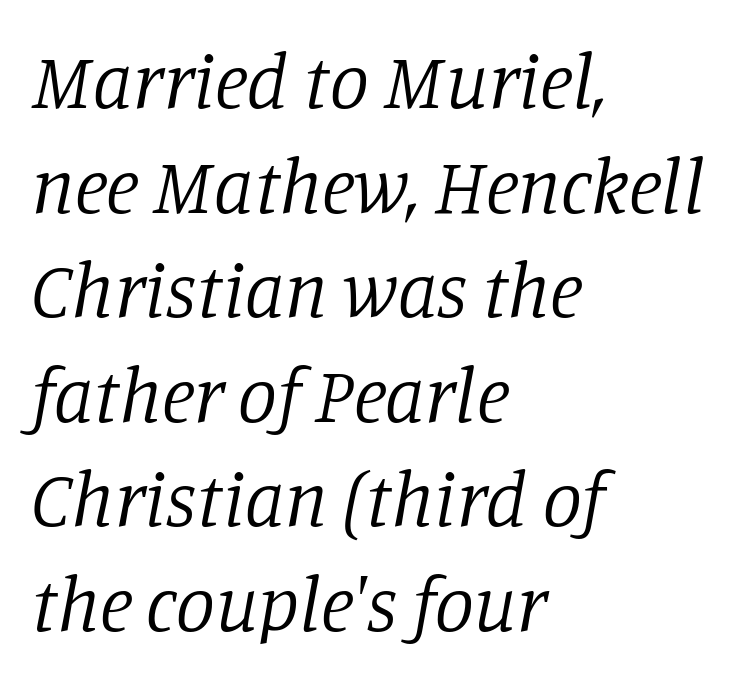
Q: Is the text bold? A: No.
Q: Is the text italic (slanted)? A: Yes, it leans right by about 11 degrees.
Q: Is the typeface a serif or a sans-serif typeface? A: Serif.
Q: Is the text underlined? A: No.
Q: How is the paragraph aligned? A: Left-aligned.
Q: Is the spacing between letters normal or unusually wide? A: Normal.
Q: Is the spacing between lines tight, normal or loose? A: Normal.
Q: Width (condensed, normal, or wide)? A: Normal.
Q: Stroke contrast? A: Low.
Q: x-height? A: Large.
Q: Monospaced? A: No.
